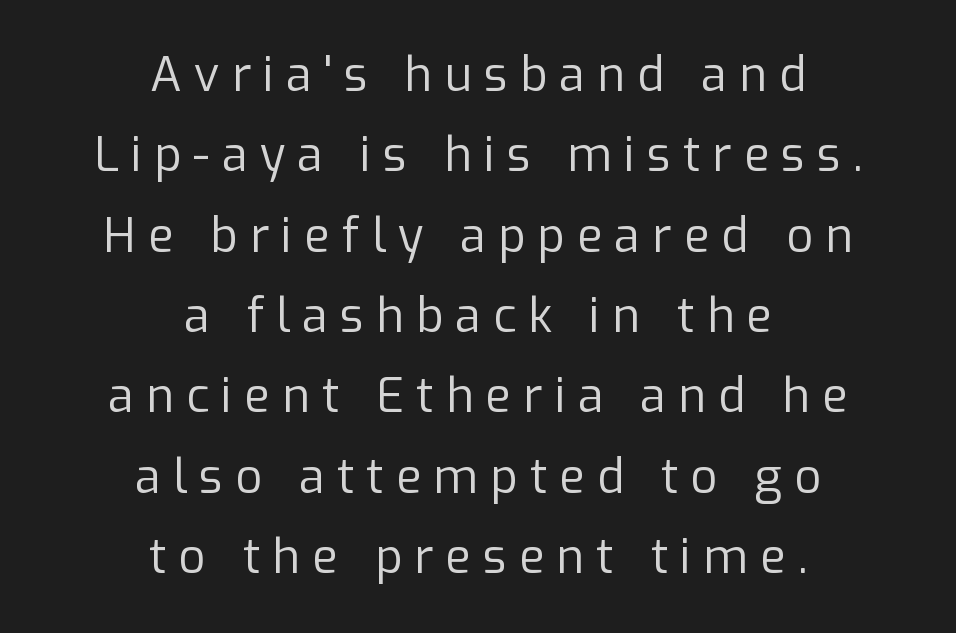
The image shows 47 px regular-weight sans-serif type, upright; set centered, line spacing 1.71x, unusually wide letter spacing (+0.26 em), not underlined; low stroke contrast and a medium x-height.
